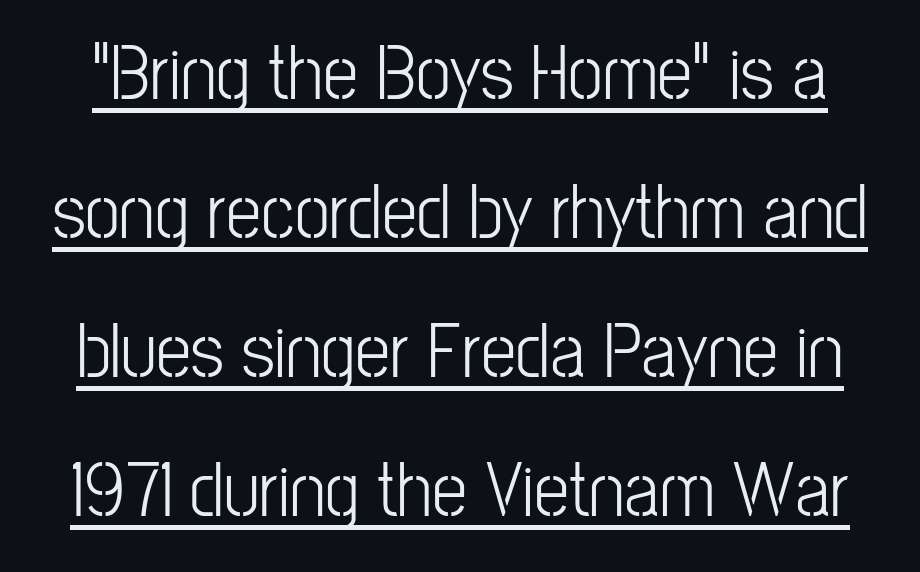
Q: Is the text bold? A: No.
Q: Is the text italic (slanted)? A: No, it is upright.
Q: Is the typeface a serif or a sans-serif typeface? A: Sans-serif.
Q: Is the text underlined? A: Yes.
Q: Is the spacing between letters normal or unusually wide? A: Normal.
Q: Width (condensed, normal, or wide)? A: Condensed.
Q: Stroke contrast? A: Low.
Q: x-height? A: Medium.
Q: Monospaced? A: No.
